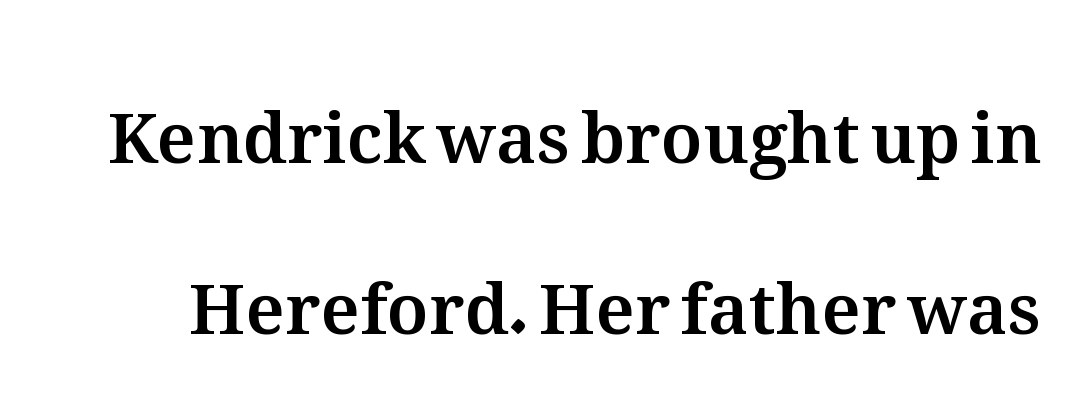
Q: Is the text italic (slanted)? A: No, it is upright.
Q: Is the text underlined? A: No.
Q: Is the spacing between letters normal or unusually wide? A: Normal.
Q: Is the spacing between lines tight, normal or loose? A: Loose.
Q: Width (condensed, normal, or wide)? A: Normal.
Q: Stroke contrast? A: Medium.
Q: x-height? A: Medium.
Q: Monospaced? A: No.
